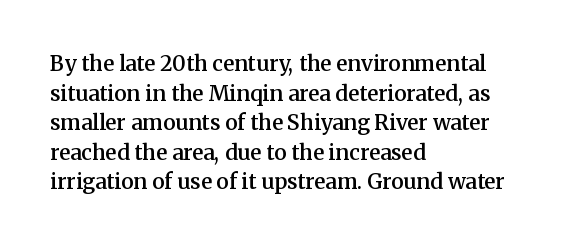
If you measured baseline to baseline, you'd find a middling distance. No italicization has been applied; the sample stays upright. If you drew a ruler down the left edge, every line would touch it. Has an underline been added? It has not. Semibold letterforms, between regular and bold. Here the glyphs are tracked normally, forming tight word shapes.
